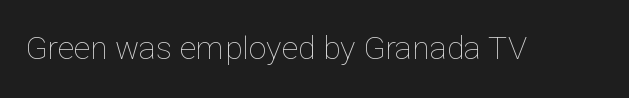
{"italic": "no", "bold": "no", "weight": "thin", "width": "normal", "stroke_contrast": "low", "x_height": "medium", "monospaced": "no", "underline": "no", "letter_spacing": "normal", "letter_spacing_em": 0.0, "glyph_px": 32}
